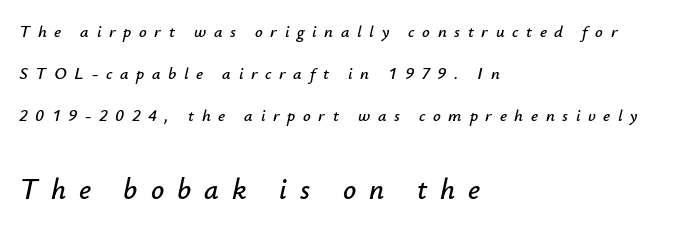
Descenders hang freely into open space. The type is letterspaced generously, with wide tracking. The block of text is sparse from top to bottom, with ample space between rows. Typeset ragged right — the left edge is the straight one. Reading top to bottom, the characters get bigger at the block break.
